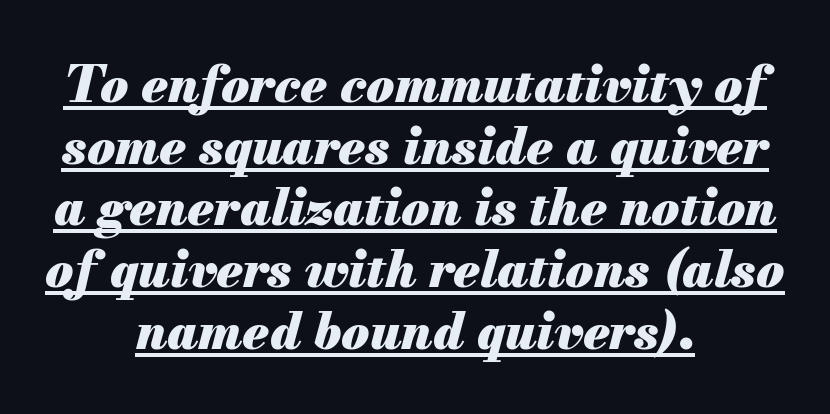
The strokes are fattened all the way to bold. Emphasis-style slanted type is in use. The glyphs are accompanied by a horizontal stroke just below them. This sample is center-justified, so both line endings float freely. Looks like regular typesetting: each glyph gets only the width it needs. Glyph-to-glyph distance matches everyday printed text.
